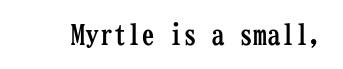
Looks like terminal output: every glyph gets an equal slot. Typographic density is high because the face is bold. Caption: standard tracking, unaltered. Ascenders rise straight up at ninety degrees. The area under the type is left untouched.
